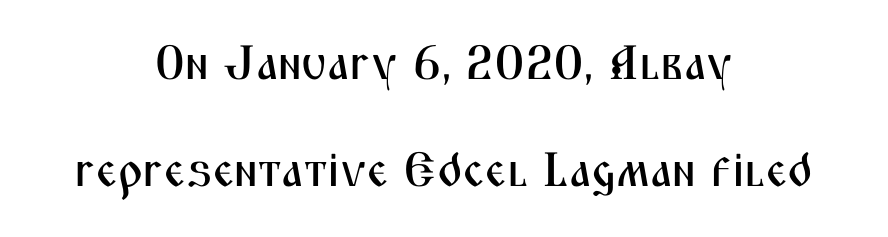
Each letter keeps its own natural width here, so spacing adapts to shape. Notice the wide empty band between every row — that's loose leading. Spacing between characters is what you'd get straight out of the box. Has an underline been added? It has not.
